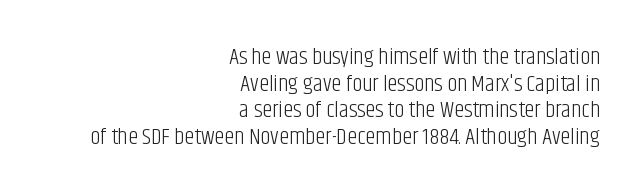
The image shows 23 px text type, upright; set right-aligned, line spacing 1.16x, normal letter spacing, not underlined.
